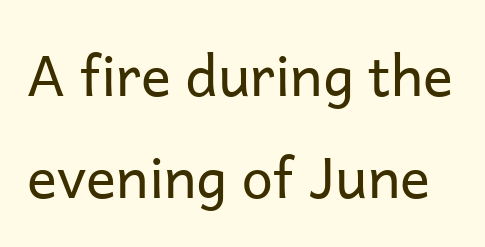
{"serif": "no", "italic": "no", "bold": "no", "weight": "regular", "width": "normal", "stroke_contrast": "low", "x_height": "medium", "monospaced": "no", "underline": "no", "line_spacing_ratio": 1.82, "letter_spacing": "normal", "letter_spacing_em": 0.0, "glyph_px": 56}
